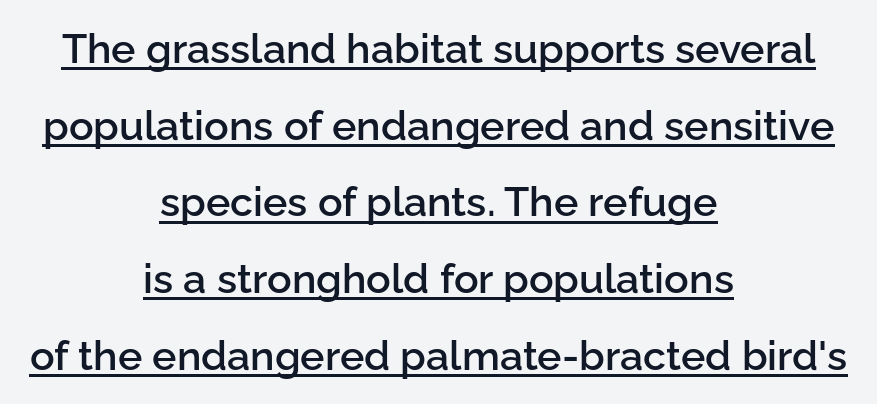
This sample has the flowing, uneven cadence of proportional lettering. Does the weight exceed regular? Yes, but only to semibold. Short and long lines alike share a common midpoint. Every stem runs plumb, perpendicular to the baseline. The letters carry no serifs — their stems end cleanly without finishing strokes.
